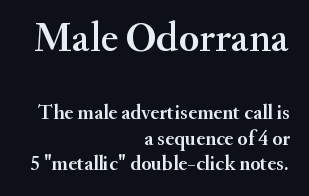
The image shows 42 px serif type, upright; set right-aligned, line spacing 1.21x, normal letter spacing, not underlined; the first (top) block is 2.0x larger; medium stroke contrast and a small x-height.
